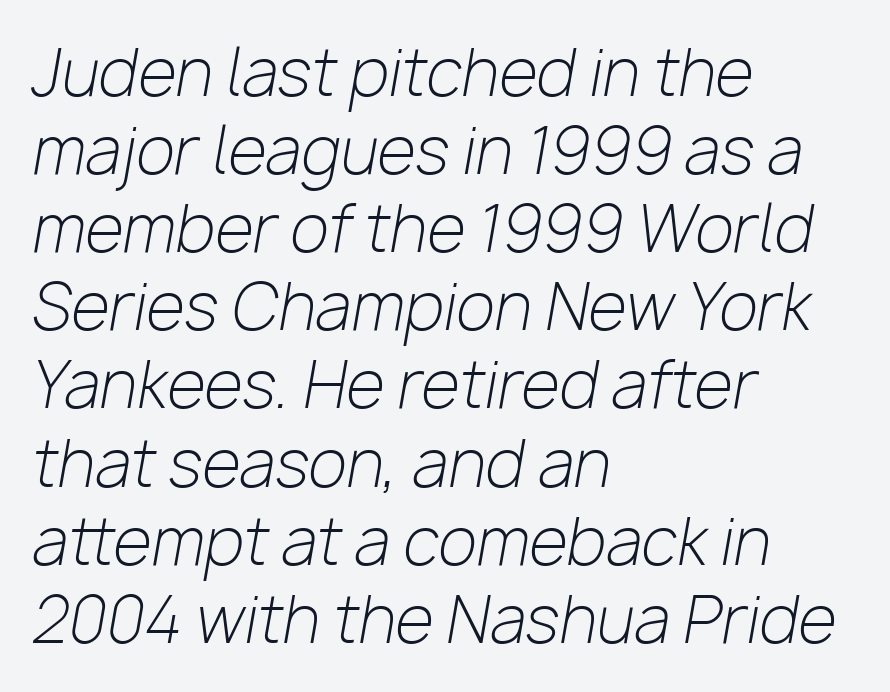
Q: Is the text bold? A: No.
Q: Is the text italic (slanted)? A: Yes, it leans right by about 10 degrees.
Q: Is the text underlined? A: No.
Q: How is the paragraph aligned? A: Left-aligned.
Q: Is the spacing between letters normal or unusually wide? A: Normal.
Q: Width (condensed, normal, or wide)? A: Normal.
Q: Stroke contrast? A: Low.
Q: x-height? A: Medium.
Q: Monospaced? A: No.
